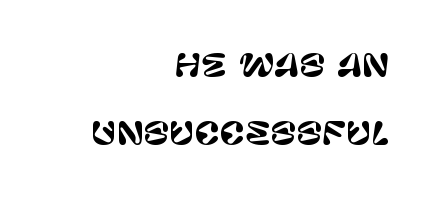
The image shows 31 px sans-serif type; set right-aligned, loose line spacing (2.18x), normal letter spacing, not underlined; low stroke contrast and a large x-height.
